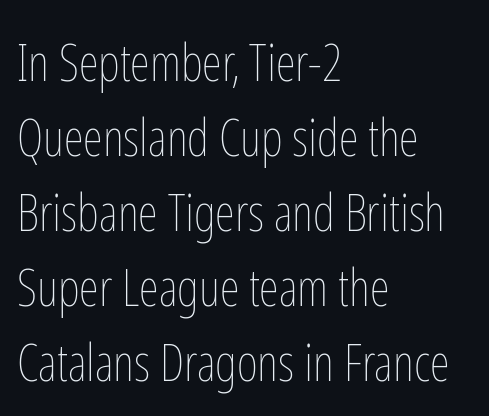
Q: Is the text bold? A: No.
Q: Is the text italic (slanted)? A: No, it is upright.
Q: Is the text underlined? A: No.
Q: How is the paragraph aligned? A: Left-aligned.
Q: Is the spacing between letters normal or unusually wide? A: Normal.
Q: Is the spacing between lines tight, normal or loose? A: Normal.
Q: Width (condensed, normal, or wide)? A: Condensed.
Q: Stroke contrast? A: Low.
Q: x-height? A: Medium.
Q: Monospaced? A: No.
